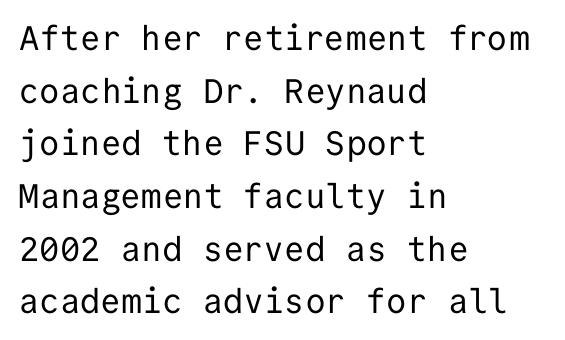
{"serif": "no", "italic": "no", "bold": "no", "weight": "regular", "width": "normal", "stroke_contrast": "low", "x_height": "medium", "monospaced": "yes", "underline": "no", "align": "left", "line_spacing": "normal", "line_spacing_ratio": 1.55, "letter_spacing": "normal", "letter_spacing_em": 0.0, "glyph_px": 34}
